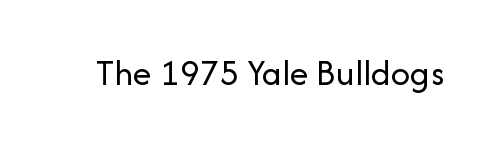
Font category for this specimen: sans-serif. On a weight scale, this lands at 450 or below. The line texture is even and compact thanks to regular tracking. Characters remain perfectly vertical along every line. Unmarked baselines from the first word to the last.
